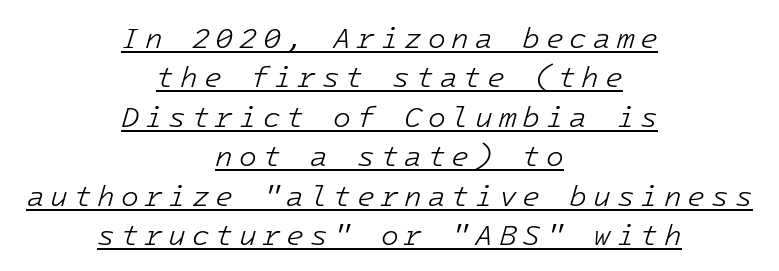
Q: Is the text bold? A: No.
Q: Is the text italic (slanted)? A: Yes, it leans right by about 16 degrees.
Q: Is the text underlined? A: Yes.
Q: How is the paragraph aligned? A: Centered.
Q: Is the spacing between letters normal or unusually wide? A: Unusually wide.
Q: Is the spacing between lines tight, normal or loose? A: Normal.
Q: Width (condensed, normal, or wide)? A: Normal.
Q: Stroke contrast? A: Low.
Q: x-height? A: Medium.
